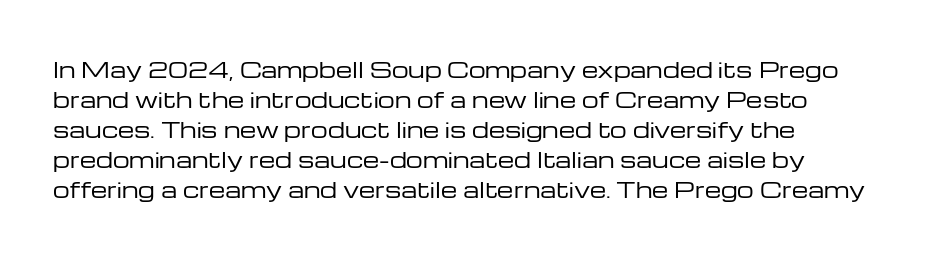
{"italic": "no", "bold": "no", "underline": "no", "line_spacing": "normal", "line_spacing_ratio": 1.43, "letter_spacing": "normal", "letter_spacing_em": 0.0, "glyph_px": 21}
